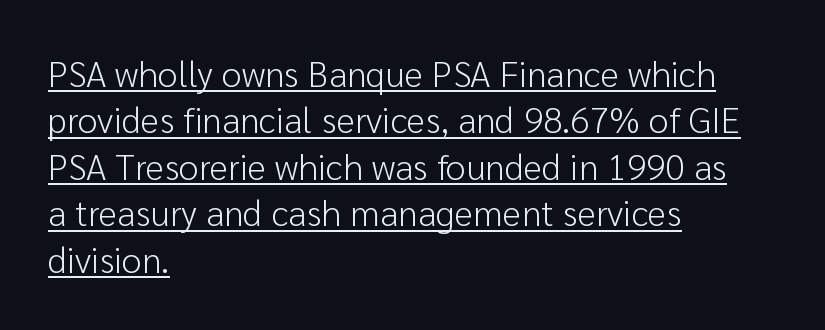
{"serif": "no", "italic": "no", "bold": "no", "weight": "light", "width": "normal", "stroke_contrast": "low", "x_height": "medium", "monospaced": "no", "underline": "yes", "align": "left", "line_spacing": "normal", "line_spacing_ratio": 1.29, "letter_spacing": "normal", "letter_spacing_em": 0.0, "glyph_px": 36}
